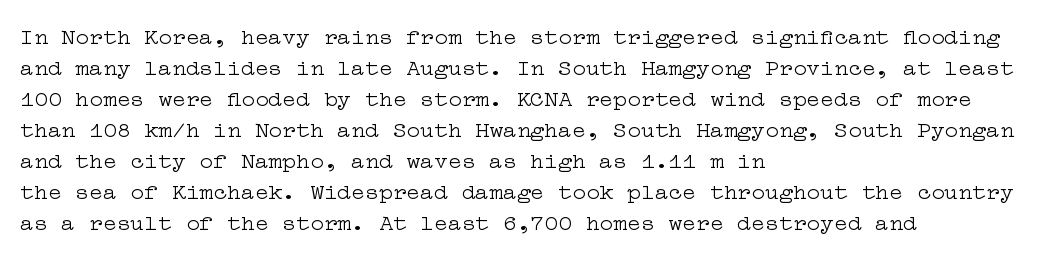
Q: Is the text bold? A: No.
Q: Is the text italic (slanted)? A: No, it is upright.
Q: Is the text underlined? A: No.
Q: How is the paragraph aligned? A: Left-aligned.
Q: Is the spacing between letters normal or unusually wide? A: Normal.
Q: Is the spacing between lines tight, normal or loose? A: Normal.
